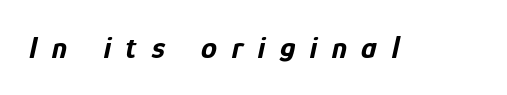
This is oblique type, the kind used for emphasis or titles. Descender tails drop into unmarked territory. Every letter is thick-stroked: bold, no question. Look at the tracking — it's clearly loosened, letters drifting apart. The rendering uses natural spacing where letterforms have individual widths.
